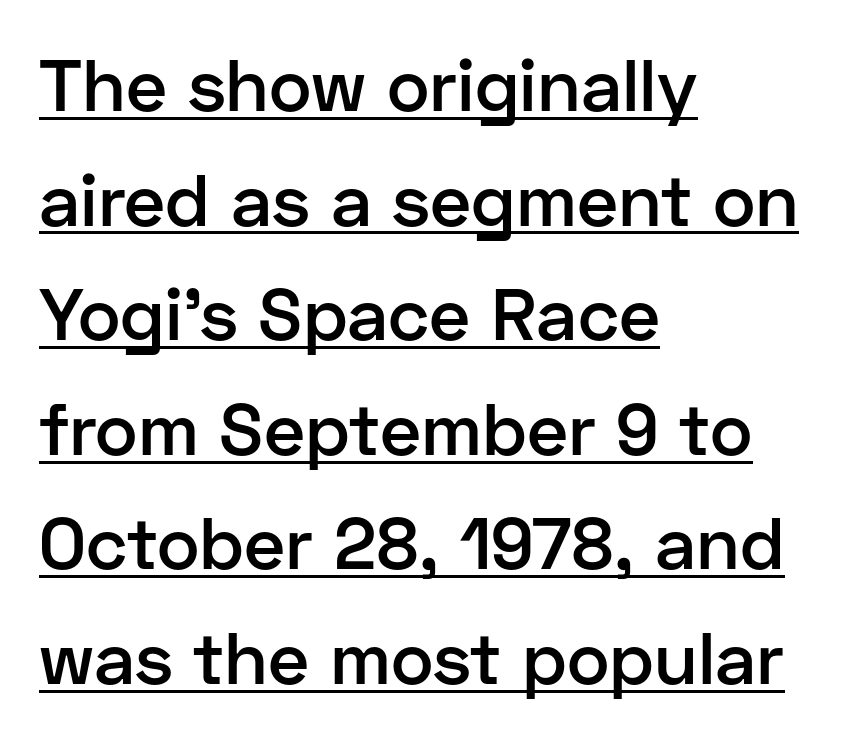
The image shows 73 px semibold sans-serif type, upright; set left-aligned, normal line spacing (1.57x), normal letter spacing, underlined; low stroke contrast and a medium x-height.
